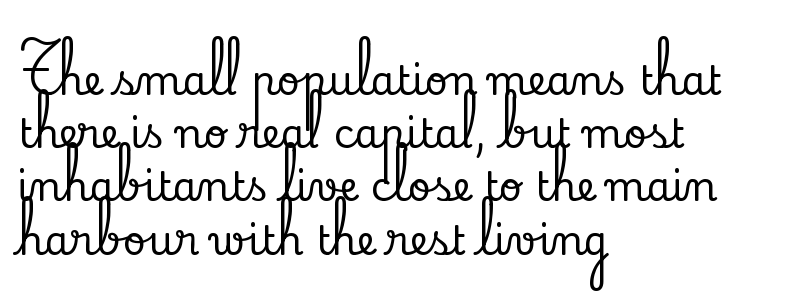
Left-aligned paragraph, ragged on the right. Students, note that the glyphs here touch the page at normal intervals. Serifs: yes, visible at the terminals of the letterforms. Students, observe: this is what conventionally led text looks like. The letters advance in unequal steps, a hallmark of proportional type.
